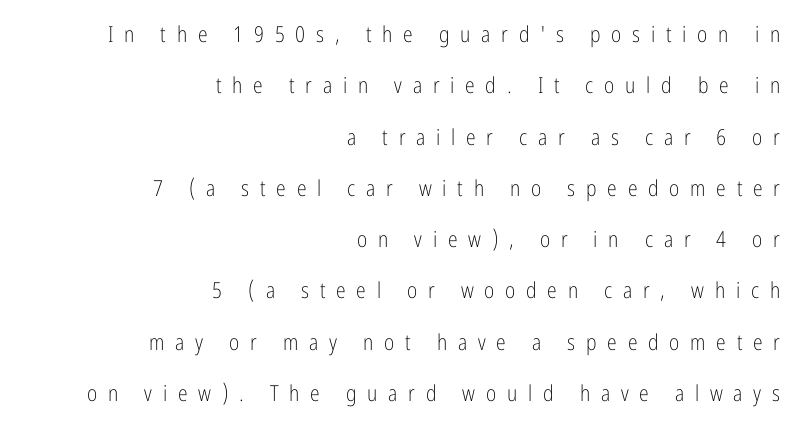
The image shows 22 px text type, upright; set right-aligned, loose line spacing (2.33x), unusually wide letter spacing (+0.49 em), not underlined.
